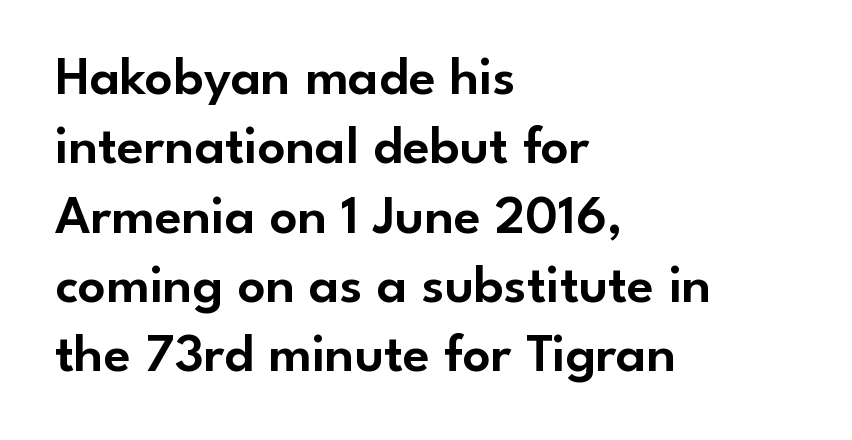
Q: Is the text italic (slanted)? A: No, it is upright.
Q: Is the typeface a serif or a sans-serif typeface? A: Sans-serif.
Q: Is the text underlined? A: No.
Q: How is the paragraph aligned? A: Left-aligned.
Q: Is the spacing between letters normal or unusually wide? A: Normal.
Q: Is the spacing between lines tight, normal or loose? A: Normal.
Q: Width (condensed, normal, or wide)? A: Normal.
Q: Stroke contrast? A: Low.
Q: x-height? A: Small.
Q: Monospaced? A: No.
